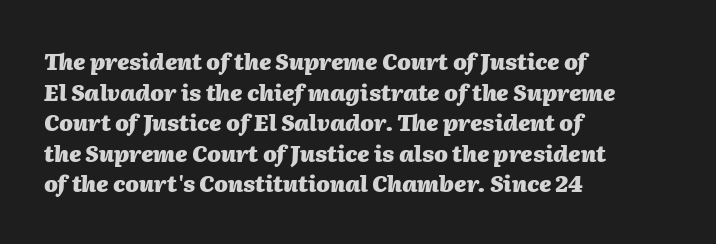
Q: Is the text bold? A: Yes.
Q: Is the text italic (slanted)? A: Yes, it leans right by about 2 degrees.
Q: Is the text underlined? A: No.
Q: How is the paragraph aligned? A: Left-aligned.
Q: Is the spacing between letters normal or unusually wide? A: Normal.
Q: Is the spacing between lines tight, normal or loose? A: Normal.
